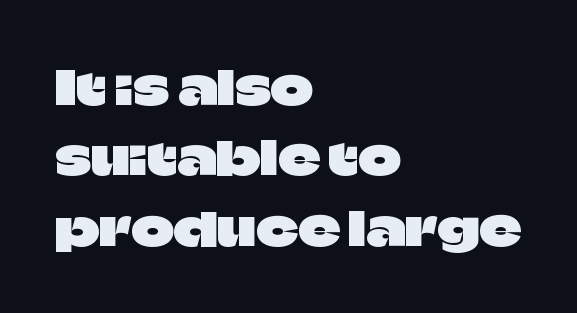
The image shows 46 px sans-serif type, upright; set left-aligned, normal line spacing (1.53x), normal letter spacing, not underlined; low stroke contrast and a large x-height.
